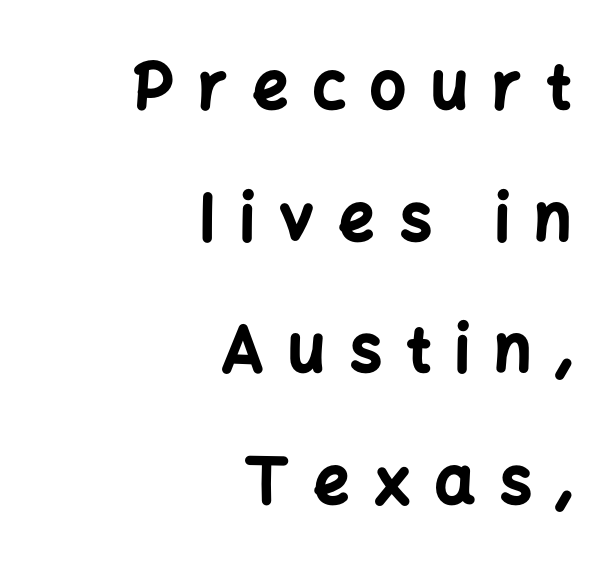
The image shows 63 px bold sans-serif type, upright; set right-aligned, loose line spacing (2.09x), unusually wide letter spacing (+0.39 em), not underlined; low stroke contrast and a medium x-height.
